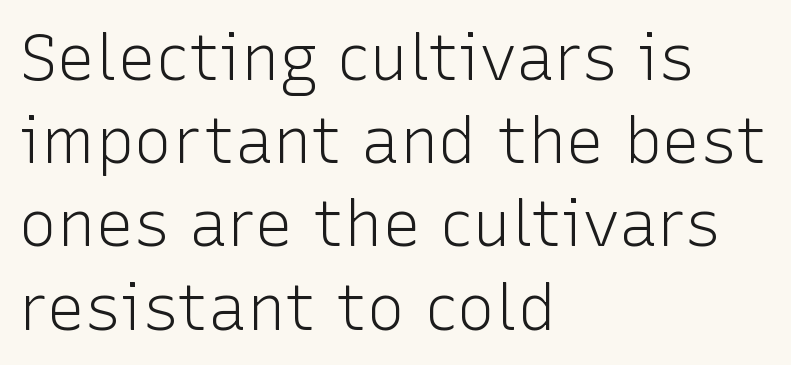
Clear beneath every line of the passage. Is the letter spacing exaggerated? No — it looks like the ordinary default. Typographically, this falls in the sans-serif category. Weight: not bold — regular or lighter. Alignment: flush left. Ascenders rise straight up at ninety degrees.
